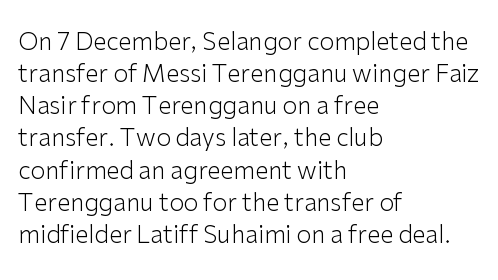
The image shows 24 px text type, upright; set left-aligned, normal line spacing (1.34x), normal letter spacing, not underlined.
